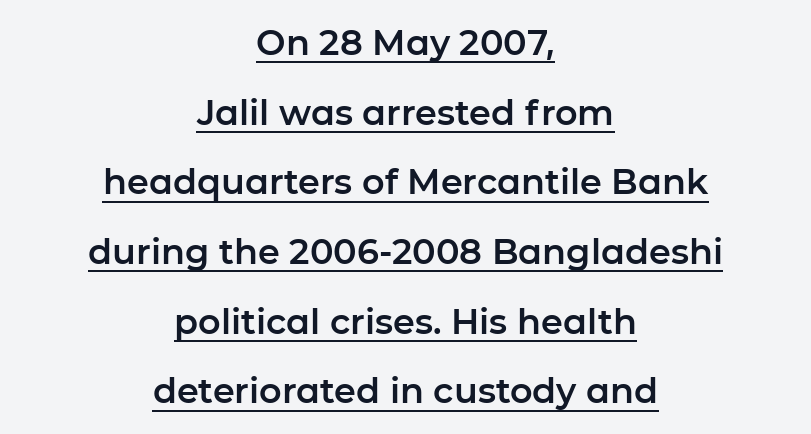
Are there feet on the stems? There aren't — it's a sans. In CSS terms this would be text-align: center. Notice how a bar underscores the lettering throughout. Tracking value appears to be zero — textbook default spacing. Style check: upright. The face used here is proportionally spaced, like ordinary book or web type.
